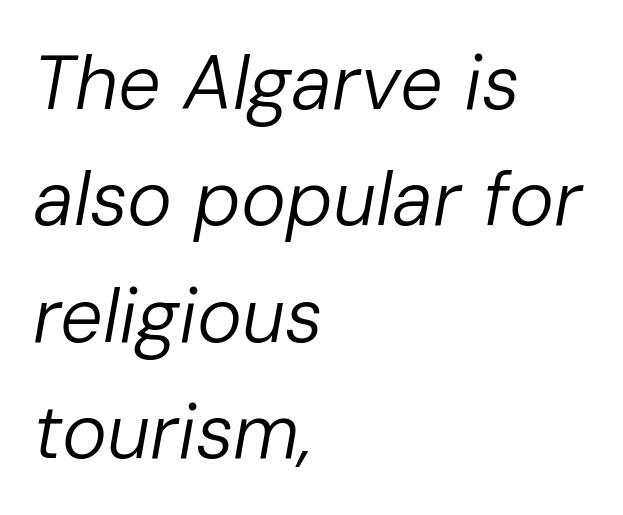
The area under the type is left untouched. Unbolded letterforms with no extra heft. This sample has the flowing, uneven cadence of proportional lettering. Whoever set this chose a conventional vertical rhythm. Quick note: italic. The lines in this sample share a left origin and differ only in where they stop.
